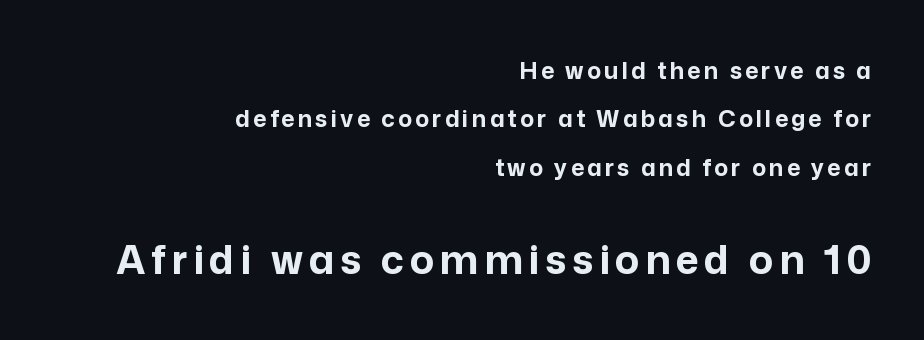
Descenders are the only things crossing below the line. On the weight axis this lands at bold, roughly 700. Nope, not italic — everything's standing straight. This layout puts the modest block above and the oversized block below. One glance says open: line gaps are wider than usual. If you drew a ruler down the right edge, every line would touch it.
